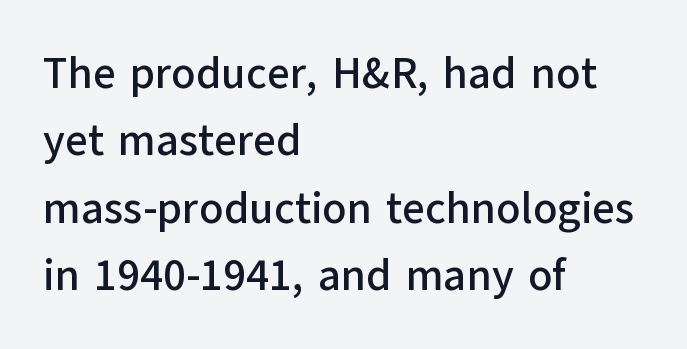
Tracking value appears to be zero — textbook default spacing. The passage shown is typed in a proportional face where columns would drift. These lines sit exactly where default settings would place them. Every row of glyphs begins at an identical x-position on the left.
